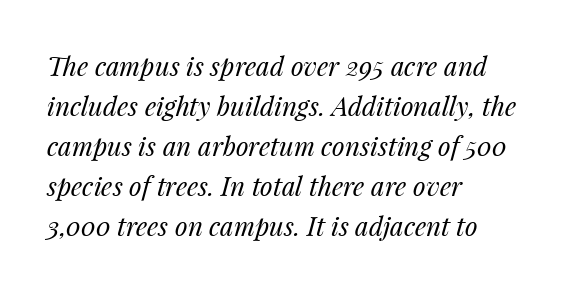
Q: Is the text bold? A: No.
Q: Is the text italic (slanted)? A: Yes, it leans right by about 14 degrees.
Q: Is the text underlined? A: No.
Q: How is the paragraph aligned? A: Left-aligned.
Q: Is the spacing between letters normal or unusually wide? A: Normal.
Q: Is the spacing between lines tight, normal or loose? A: Normal.
